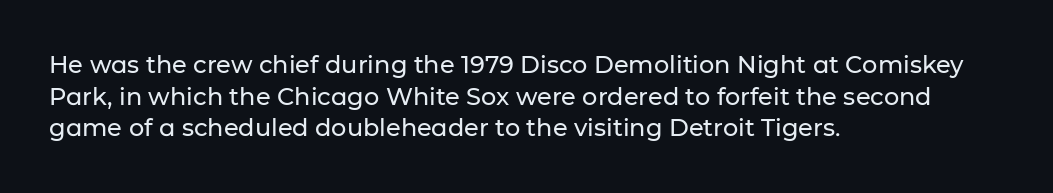
The image shows 24 px text type, upright; set left-aligned, normal line spacing (1.32x), normal letter spacing, not underlined.
